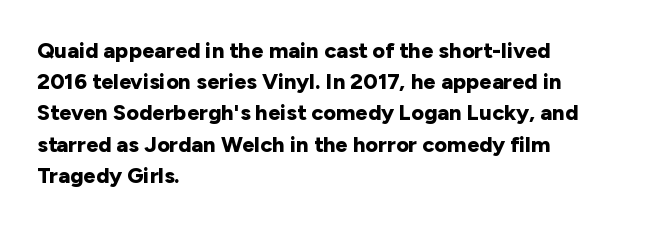
Q: Is the text bold? A: Yes.
Q: Is the text italic (slanted)? A: No, it is upright.
Q: Is the text underlined? A: No.
Q: How is the paragraph aligned? A: Left-aligned.
Q: Is the spacing between letters normal or unusually wide? A: Normal.
Q: Is the spacing between lines tight, normal or loose? A: Normal.
